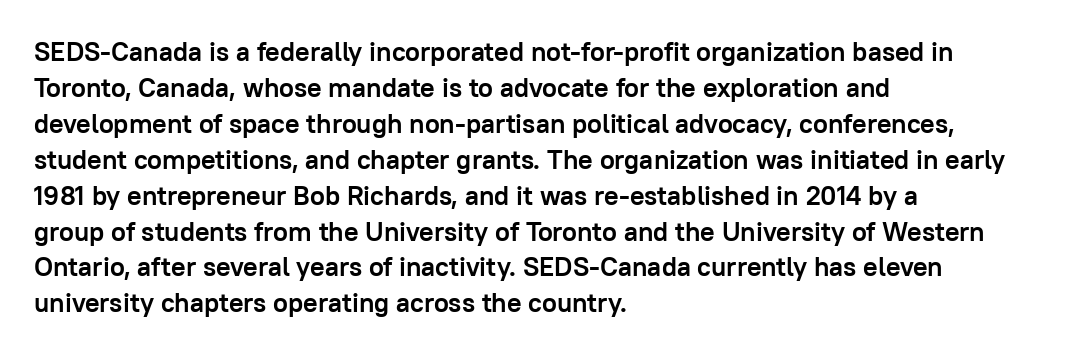
Is there much room between lines? A standard amount, neither cramped nor airy. This rendering features lettering with no underline. The typography opts for an upright posture over an oblique one. Standard letterfit; no display-style spreading of the glyphs. Line starts are locked; line ends wander. Heavy-handed strokes throughout: this text is bold.
